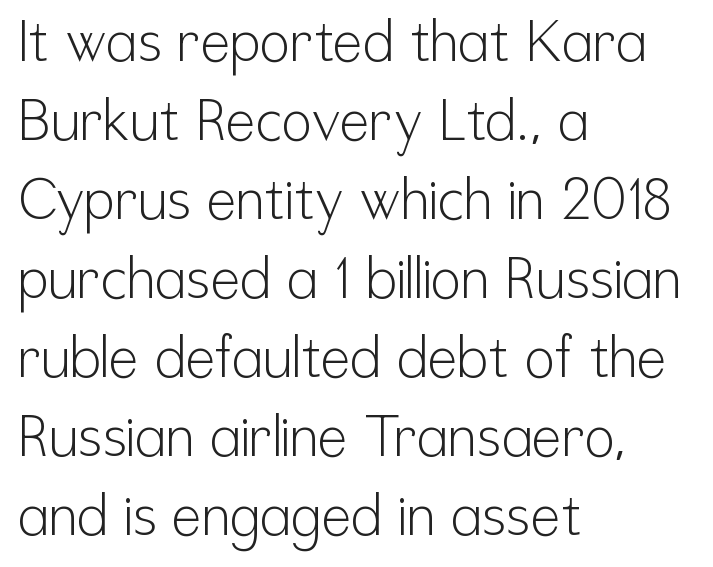
Posture: vertical. No extra tracking has been applied to these lines. Is the block centered? No — it sits flush against the left margin. No feet cap the strokes, marking this as sans-serif type. Evenly set lines give the paragraph a standard silhouette.
